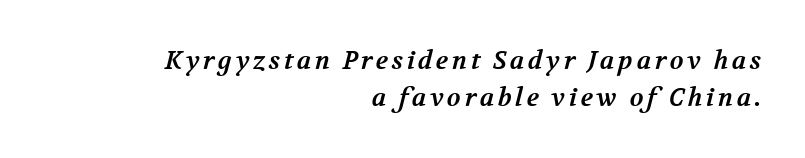
Look at the stroke-to-counter ratio: heavy, a bold. The glyphs are unaccompanied by any horizontal stroke below them. Compared with typical paragraphs, the rows here are spaced about the same. Visually the block forms a straight wall on the right and a jagged coastline on the left.
